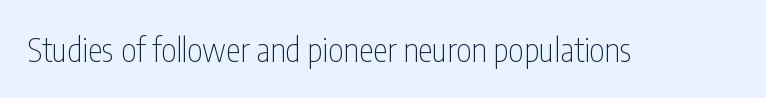
Designer's note — italics off, roman on. The characters display no serif detailing; their extremities are plain. The letters look calm and open, with moderate or lighter stems. Rule under the text: the space is simply empty.
